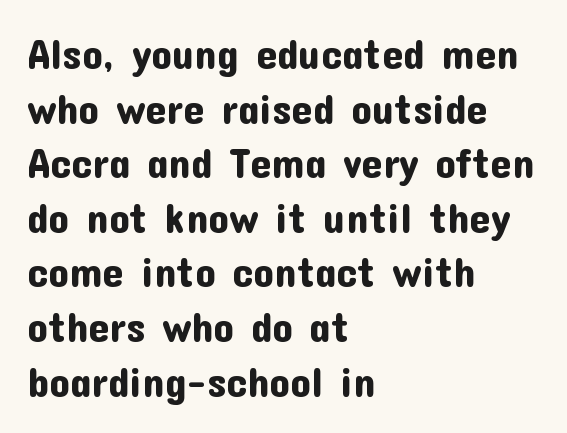
Q: Is the text italic (slanted)? A: No, it is upright.
Q: Is the typeface a serif or a sans-serif typeface? A: Sans-serif.
Q: Is the text underlined? A: No.
Q: How is the paragraph aligned? A: Left-aligned.
Q: Is the spacing between letters normal or unusually wide? A: Normal.
Q: Is the spacing between lines tight, normal or loose? A: Normal.
Q: Width (condensed, normal, or wide)? A: Normal.
Q: Stroke contrast? A: Low.
Q: x-height? A: Medium.
Q: Monospaced? A: No.
